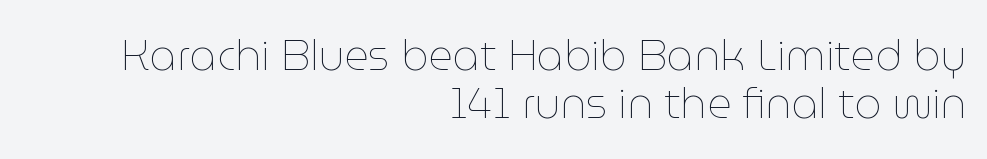
Note the varied advance widths — an 'i' is clearly narrower than an 'm'. Typeset ragged left — the right edge is the straight one. Standard letterfit; no display-style spreading of the glyphs. Just letters on the line, the space beneath them empty.
